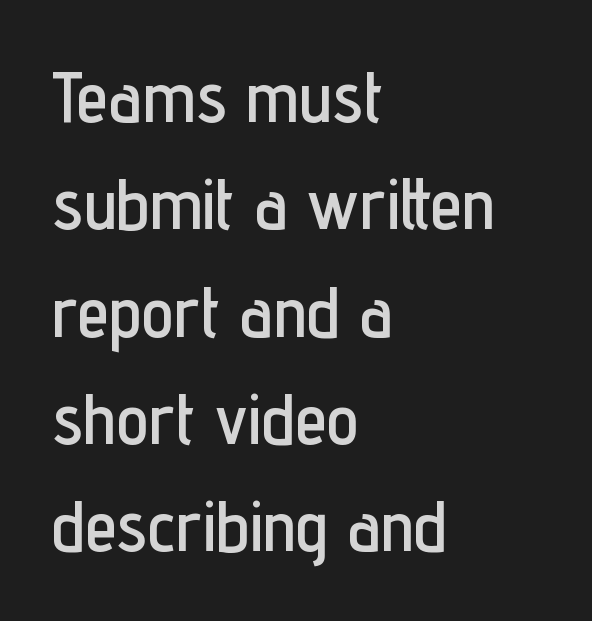
Q: Is the text italic (slanted)? A: No, it is upright.
Q: Is the typeface a serif or a sans-serif typeface? A: Sans-serif.
Q: Is the text underlined? A: No.
Q: How is the paragraph aligned? A: Left-aligned.
Q: Is the spacing between letters normal or unusually wide? A: Normal.
Q: Is the spacing between lines tight, normal or loose? A: Normal.
Q: Width (condensed, normal, or wide)? A: Condensed.
Q: Stroke contrast? A: Low.
Q: x-height? A: Medium.
Q: Monospaced? A: No.
